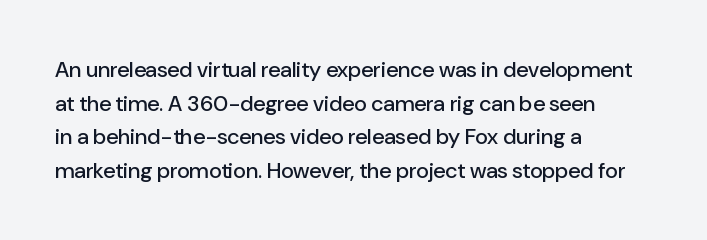
The image shows 22 px text type, upright; set left-aligned, normal line spacing (1.53x), normal letter spacing, not underlined.
